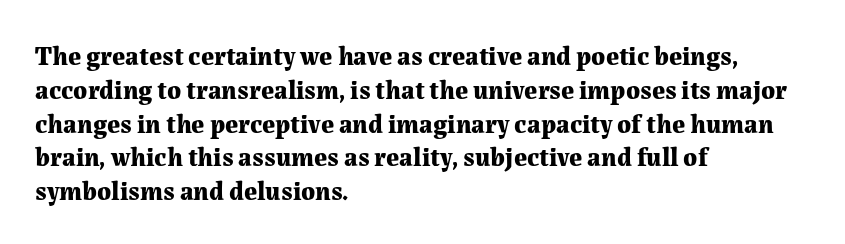
Notice how the stems are strictly vertical — no italics here. The passage shown is emphatically bold. Students, observe: this is what conventionally led text looks like. You could call the tracking neutral — neither tight nor loose. The ragged edge is on the right, which tells us the setting is flush left. Descenders are the only things crossing below the line.
